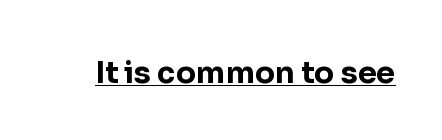
{"serif": "no", "italic": "no", "bold": "yes", "weight": "bold", "width": "normal", "stroke_contrast": "low", "x_height": "medium", "monospaced": "no", "underline": "yes", "letter_spacing": "normal", "letter_spacing_em": 0.0, "glyph_px": 30}
